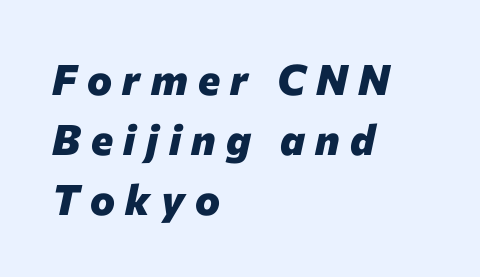
The letters advance in unequal steps, a hallmark of proportional type. It's the slanting kind of type. Does the leading feel generous? No, just average. Decoration check: the copy has no underline. These lines are set flush left with a ragged right edge.
